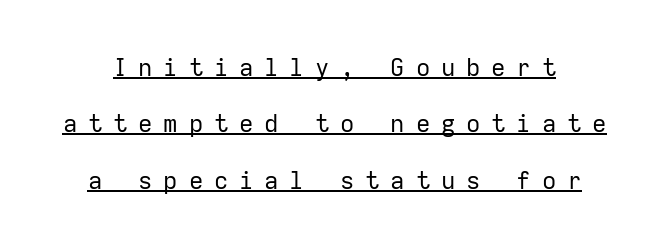
Q: Is the text bold? A: No.
Q: Is the text italic (slanted)? A: No, it is upright.
Q: Is the text underlined? A: Yes.
Q: Is the spacing between letters normal or unusually wide? A: Unusually wide.
Q: Is the spacing between lines tight, normal or loose? A: Loose.
